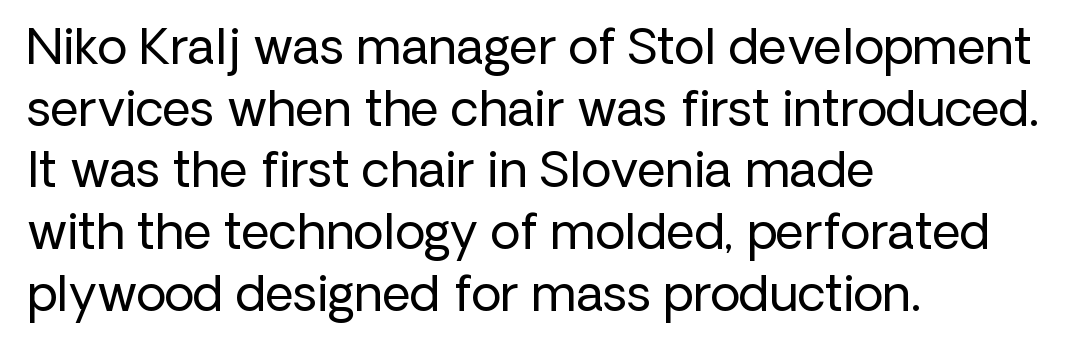
The image shows 49 px regular-weight sans-serif type, upright; set left-aligned, normal line spacing (1.26x), normal letter spacing, not underlined; low stroke contrast and a medium x-height.
